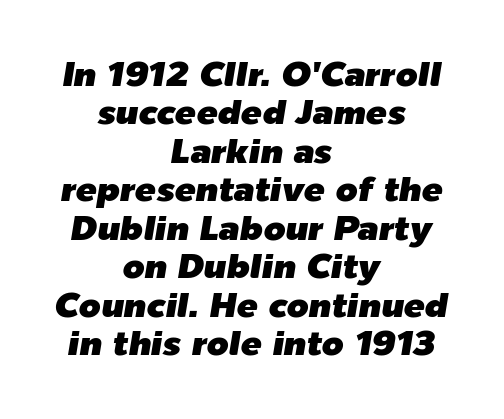
The rendering uses a small line-height, squeezing the rows. These lines are centered, leaving both edges ragged. Do the characters align in a grid? No, the font is proportional. Just letters on the line, the space beneath them empty. This sample uses plain, unmodified letter spacing.
